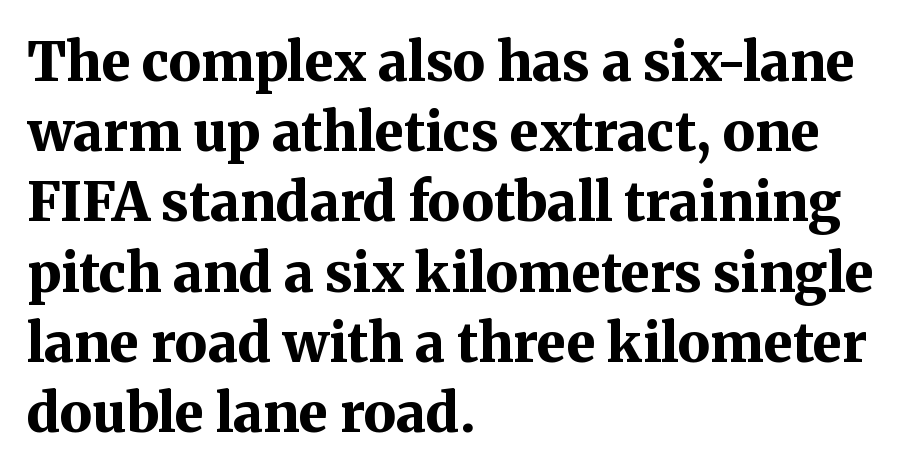
{"serif": "yes", "italic": "no", "bold": "yes", "weight": "bold", "width": "normal", "stroke_contrast": "medium", "x_height": "medium", "monospaced": "no", "underline": "no", "align": "left", "line_spacing": "normal", "line_spacing_ratio": 1.3, "letter_spacing": "normal", "letter_spacing_em": 0.0, "glyph_px": 54}
